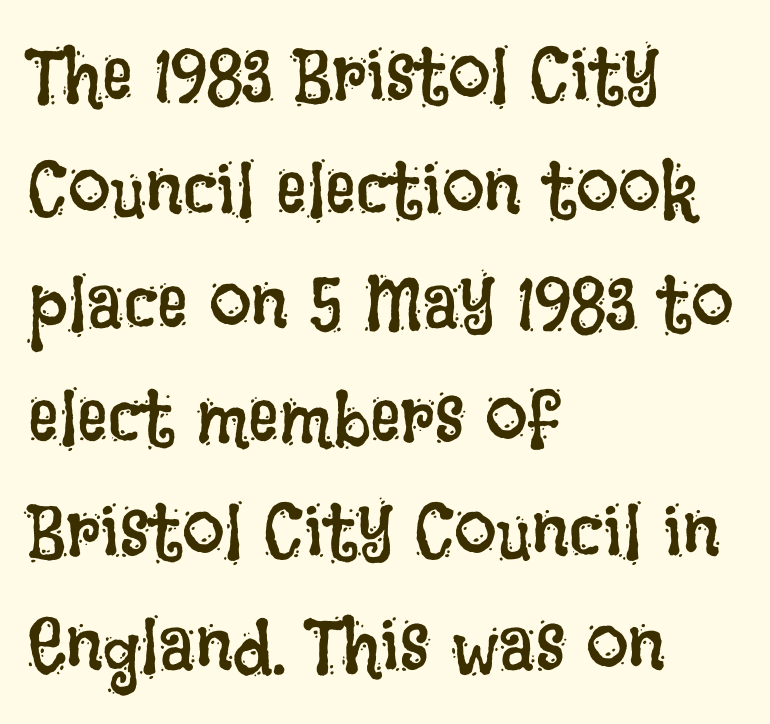
{"italic": "no", "bold": "no", "weight": "regular", "width": "condensed", "stroke_contrast": "low", "x_height": "large", "monospaced": "no", "underline": "no", "align": "left", "line_spacing": "normal", "line_spacing_ratio": 1.5, "letter_spacing": "normal", "letter_spacing_em": 0.0, "glyph_px": 76}
